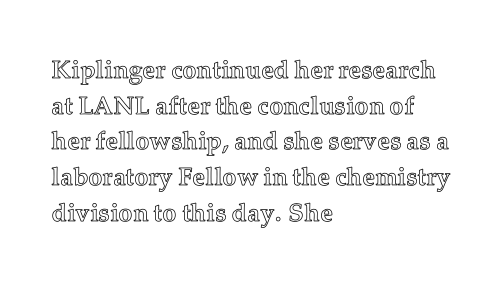
The image shows 25 px text type, upright; set left-aligned, normal line spacing (1.43x), normal letter spacing, not underlined.
